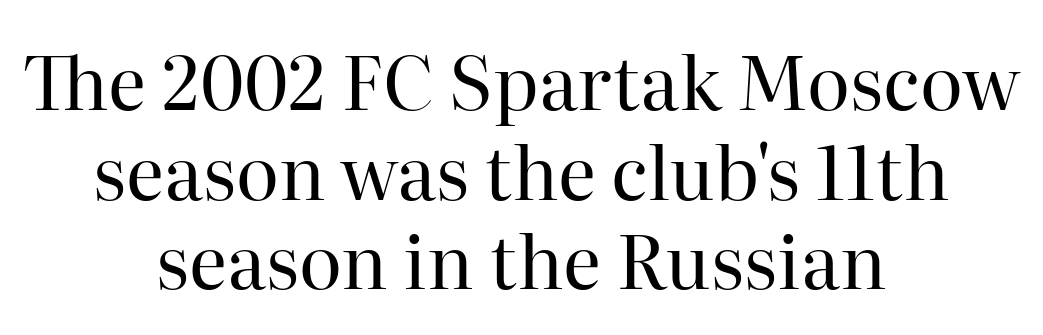
The image shows 74 px regular-weight serif type, upright; set centered, line spacing 1.21x, normal letter spacing, not underlined; high stroke contrast and a medium x-height.
